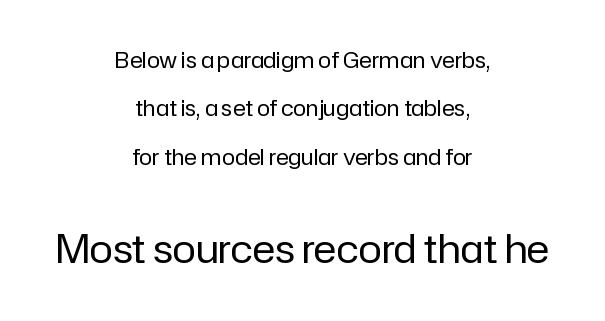
The image shows 39 px regular-weight sans-serif type, upright; set centered, loose line spacing (2.2x), normal letter spacing, not underlined; the second (bottom) block is 1.77x larger; low stroke contrast and a medium x-height.
